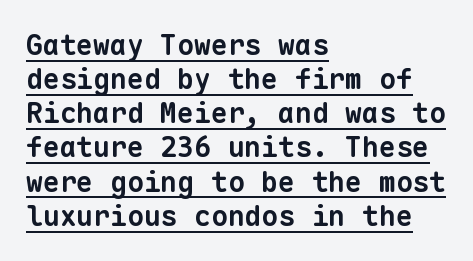
{"serif": "no", "bold": "yes", "weight": "bold", "width": "normal", "stroke_contrast": "low", "x_height": "medium", "monospaced": "yes", "underline": "yes", "align": "left", "line_spacing_ratio": 1.22, "letter_spacing": "normal", "letter_spacing_em": 0.0, "glyph_px": 28}
